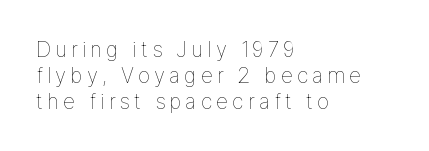
The image shows 21 px text type, upright; set left-aligned, line spacing 1.23x, not underlined.
